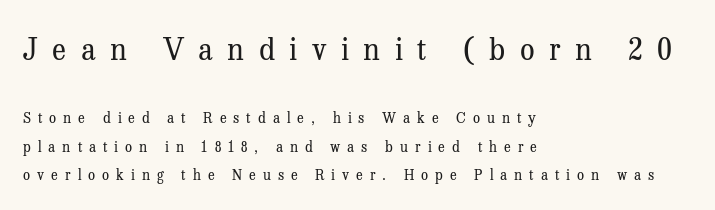
Q: Is the text bold? A: No.
Q: Is the text italic (slanted)? A: No, it is upright.
Q: Is the typeface a serif or a sans-serif typeface? A: Serif.
Q: Is the text underlined? A: No.
Q: How is the paragraph aligned? A: Left-aligned.
Q: Is the spacing between letters normal or unusually wide? A: Unusually wide.
Q: Is the spacing between lines tight, normal or loose? A: Loose.
Q: Which block of text is set in a larger size, the first (top) or the second (bottom)? A: The first (top) one.
Q: Width (condensed, normal, or wide)? A: Normal.
Q: Stroke contrast? A: Medium.
Q: x-height? A: Medium.
Q: Monospaced? A: No.
